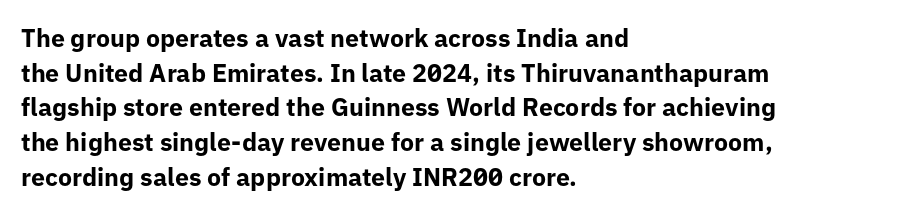
The type sits square on the baseline with zero lean. Summary of weight: heavy, a full bold. Rule under the text: the space is simply empty. Is the letter spacing exaggerated? No — it looks like the ordinary default.
